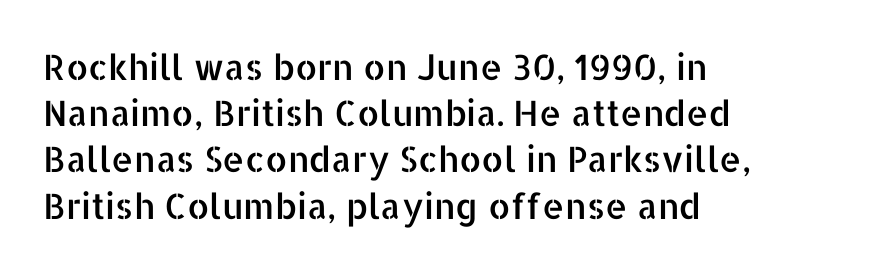
The image shows 35 px sans-serif type, upright; set left-aligned, normal line spacing (1.32x), normal letter spacing, not underlined; low stroke contrast and a medium x-height.
